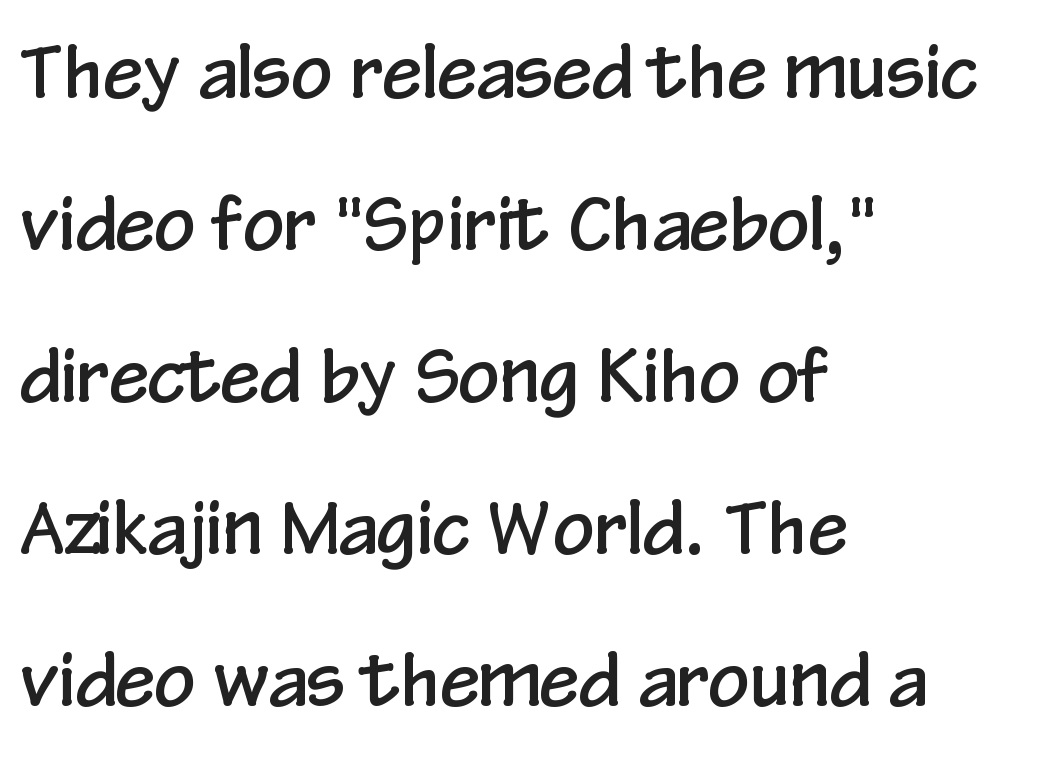
Q: Is the text italic (slanted)? A: No, it is upright.
Q: Is the typeface a serif or a sans-serif typeface? A: Sans-serif.
Q: Is the text underlined? A: No.
Q: How is the paragraph aligned? A: Left-aligned.
Q: Is the spacing between letters normal or unusually wide? A: Normal.
Q: Is the spacing between lines tight, normal or loose? A: Loose.
Q: Width (condensed, normal, or wide)? A: Condensed.
Q: Stroke contrast? A: Low.
Q: x-height? A: Medium.
Q: Monospaced? A: No.
